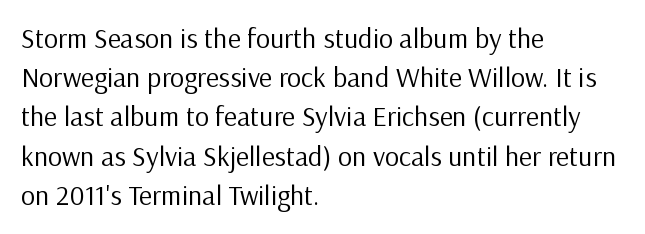
The image shows 28 px regular-weight sans-serif type, upright; set left-aligned, normal line spacing (1.4x), normal letter spacing, not underlined; low stroke contrast and a medium x-height.
